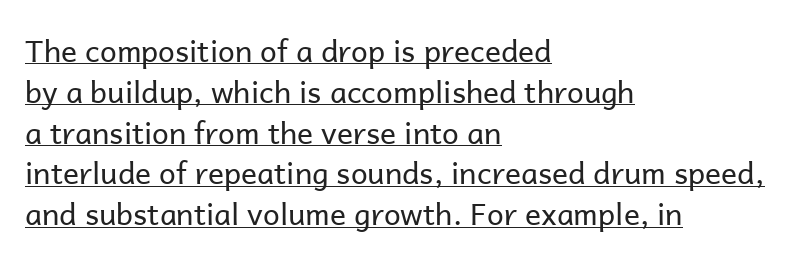
Q: Is the text bold? A: No.
Q: Is the text italic (slanted)? A: No, it is upright.
Q: Is the typeface a serif or a sans-serif typeface? A: Sans-serif.
Q: Is the text underlined? A: Yes.
Q: How is the paragraph aligned? A: Left-aligned.
Q: Is the spacing between letters normal or unusually wide? A: Normal.
Q: Is the spacing between lines tight, normal or loose? A: Normal.
Q: Width (condensed, normal, or wide)? A: Normal.
Q: Stroke contrast? A: Low.
Q: x-height? A: Medium.
Q: Monospaced? A: No.
